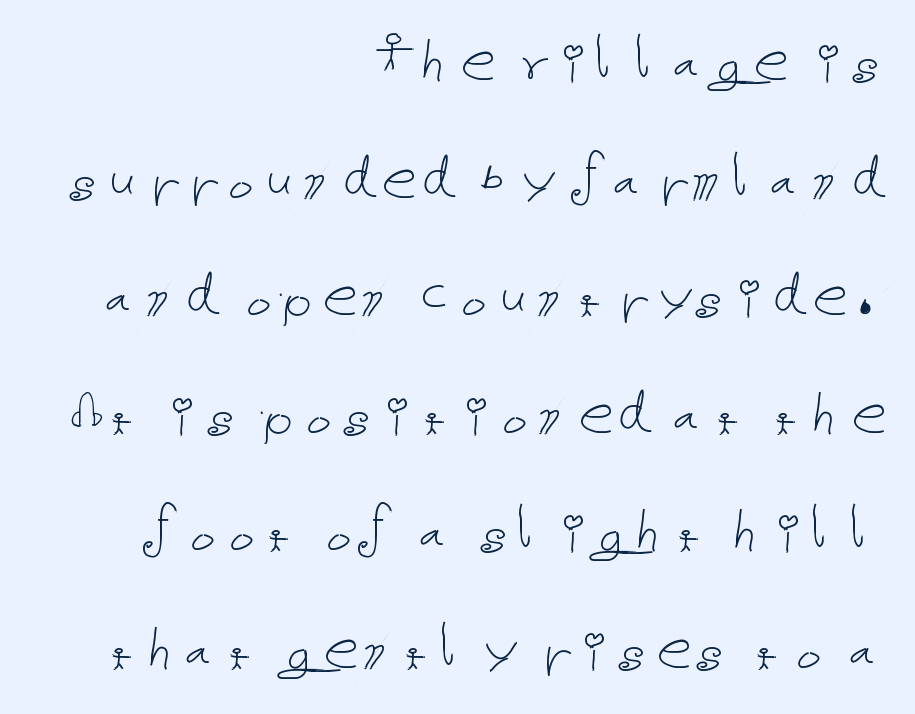
Q: Is the text bold? A: No.
Q: Is the text italic (slanted)? A: No, it is upright.
Q: Is the text underlined? A: No.
Q: How is the paragraph aligned? A: Right-aligned.
Q: Is the spacing between letters normal or unusually wide? A: Normal.
Q: Is the spacing between lines tight, normal or loose? A: Normal.
Q: Width (condensed, normal, or wide)? A: Normal.
Q: Stroke contrast? A: Low.
Q: x-height? A: Medium.
